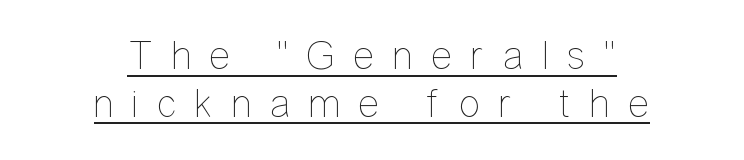
The text block is weighted toward neither margin, spreading evenly from the middle. The rendering uses natural spacing where letterforms have individual widths. Every word sits above its own underline. The weight tops out at a normal text grade.
